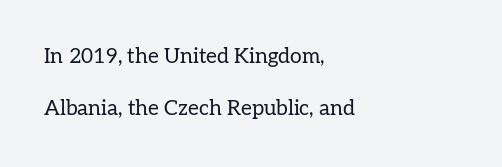
Q: Is the text bold? A: No.
Q: Is the text italic (slanted)? A: No, it is upright.
Q: Is the text underlined? A: No.
Q: How is the paragraph aligned? A: Left-aligned.
Q: Is the spacing between letters normal or unusually wide? A: Normal.
Q: Is the spacing between lines tight, normal or loose? A: Loose.
